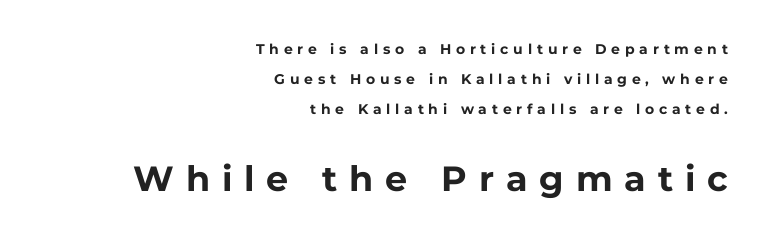
Q: Is the text bold? A: Yes.
Q: Is the text italic (slanted)? A: No, it is upright.
Q: Is the typeface a serif or a sans-serif typeface? A: Sans-serif.
Q: Is the text underlined? A: No.
Q: How is the paragraph aligned? A: Right-aligned.
Q: Is the spacing between letters normal or unusually wide? A: Unusually wide.
Q: Is the spacing between lines tight, normal or loose? A: Loose.
Q: Which block of text is set in a larger size, the first (top) or the second (bottom)? A: The second (bottom) one.
Q: Width (condensed, normal, or wide)? A: Normal.
Q: Stroke contrast? A: Low.
Q: x-height? A: Medium.
Q: Monospaced? A: No.
